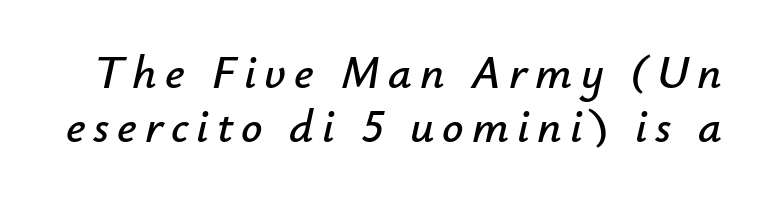
Q: Is the text italic (slanted)? A: Yes, it leans right by about 12 degrees.
Q: Is the text underlined? A: No.
Q: Is the spacing between lines tight, normal or loose? A: Tight.
Q: Width (condensed, normal, or wide)? A: Normal.
Q: Stroke contrast? A: Low.
Q: x-height? A: Small.
Q: Monospaced? A: No.
